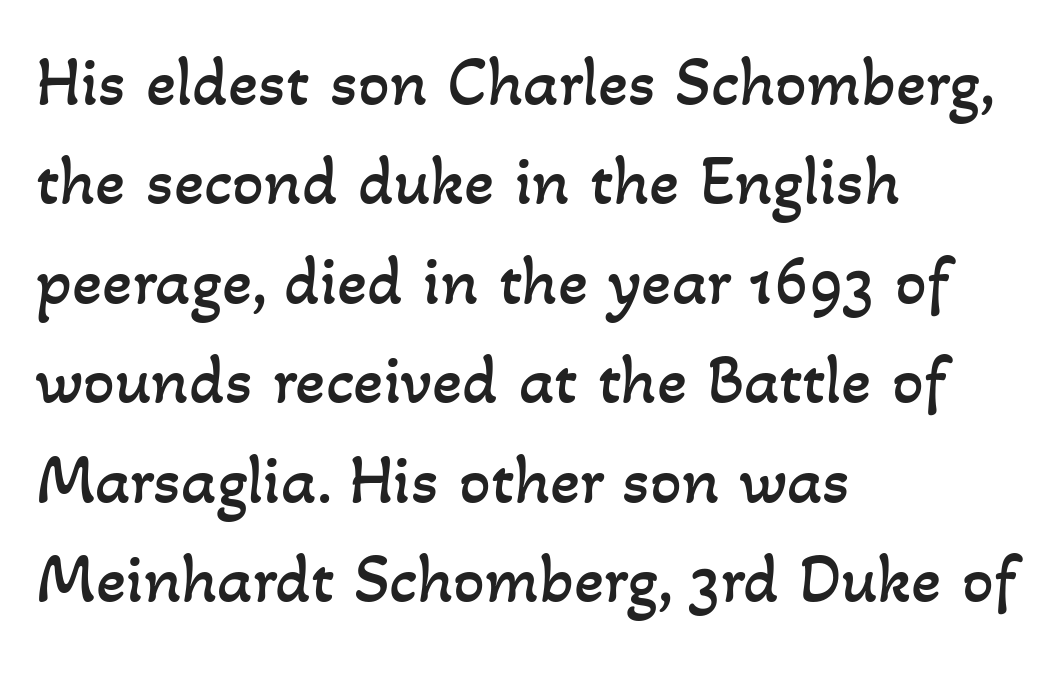
{"bold": "no", "weight": "regular", "width": "normal", "stroke_contrast": "low", "x_height": "small", "monospaced": "no", "underline": "no", "align": "left", "line_spacing": "normal", "line_spacing_ratio": 1.42, "letter_spacing": "normal", "letter_spacing_em": 0.0, "glyph_px": 70}
